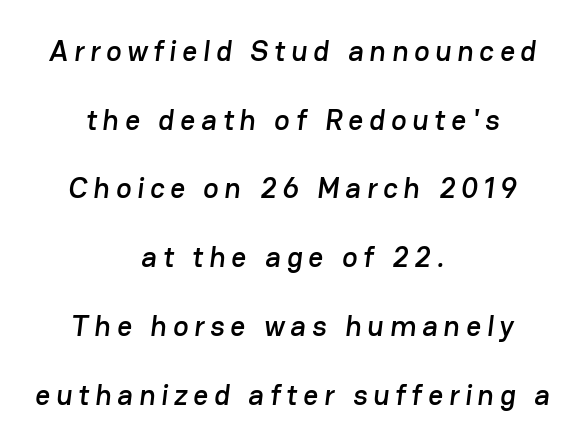
The image shows 29 px sans-serif type; set centered, loose line spacing (2.37x), unusually wide letter spacing (+0.2 em), not underlined; low stroke contrast and a medium x-height.
